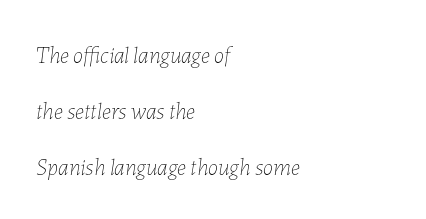
The image shows 23 px text type, italic (leaning right); set left-aligned, loose line spacing (2.44x), normal letter spacing, not underlined.
